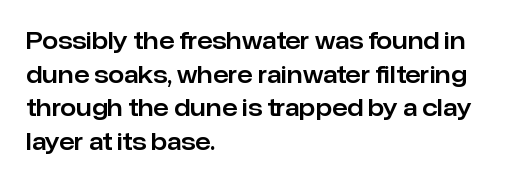
{"italic": "no", "underline": "no", "align": "left", "line_spacing": "normal", "line_spacing_ratio": 1.46, "letter_spacing": "normal", "letter_spacing_em": 0.0, "glyph_px": 23}
